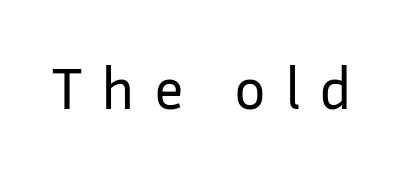
The image shows 59 px regular-weight sans-serif type, upright; set unusually wide letter spacing (+0.32 em), not underlined; low stroke contrast and a medium x-height.
